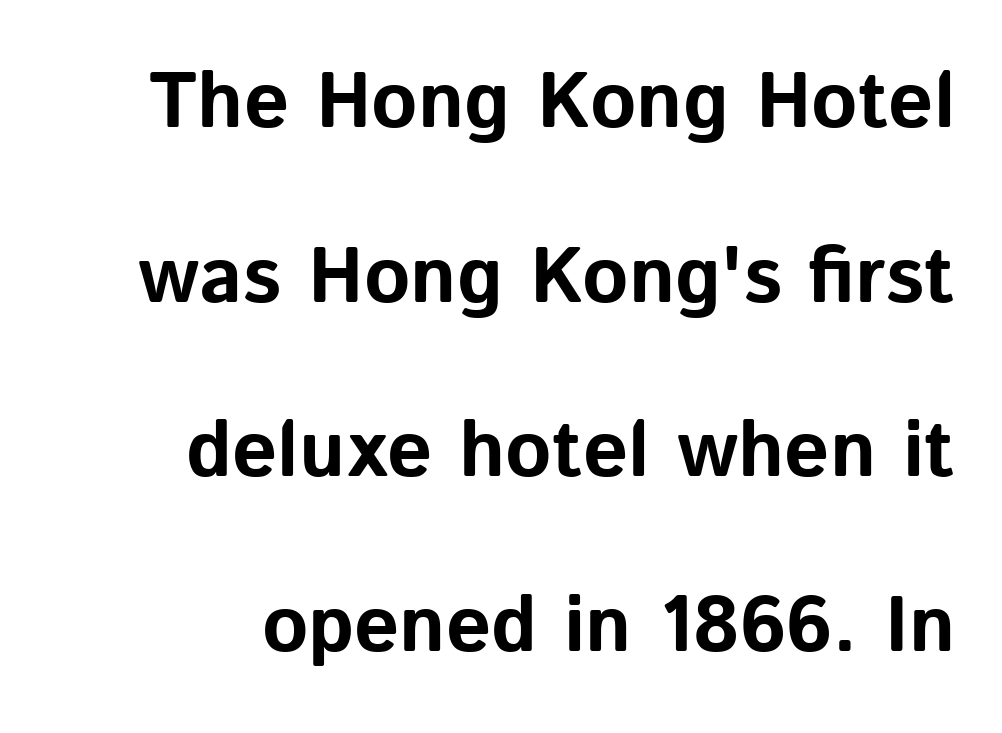
Q: Is the text bold? A: Yes.
Q: Is the text italic (slanted)? A: No, it is upright.
Q: Is the typeface a serif or a sans-serif typeface? A: Sans-serif.
Q: Is the text underlined? A: No.
Q: How is the paragraph aligned? A: Right-aligned.
Q: Is the spacing between letters normal or unusually wide? A: Normal.
Q: Is the spacing between lines tight, normal or loose? A: Loose.
Q: Width (condensed, normal, or wide)? A: Normal.
Q: Stroke contrast? A: Low.
Q: x-height? A: Medium.
Q: Monospaced? A: No.
